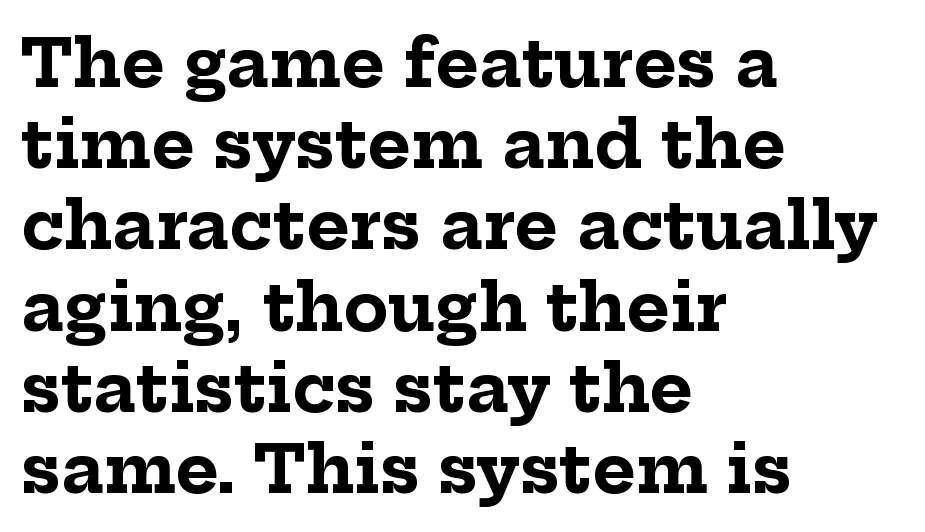
{"serif": "yes", "italic": "no", "bold": "yes", "weight": "bold", "width": "normal", "stroke_contrast": "low", "x_height": "medium", "monospaced": "no", "underline": "no", "align": "left", "line_spacing_ratio": 1.23, "letter_spacing": "normal", "letter_spacing_em": 0.0, "glyph_px": 66}
